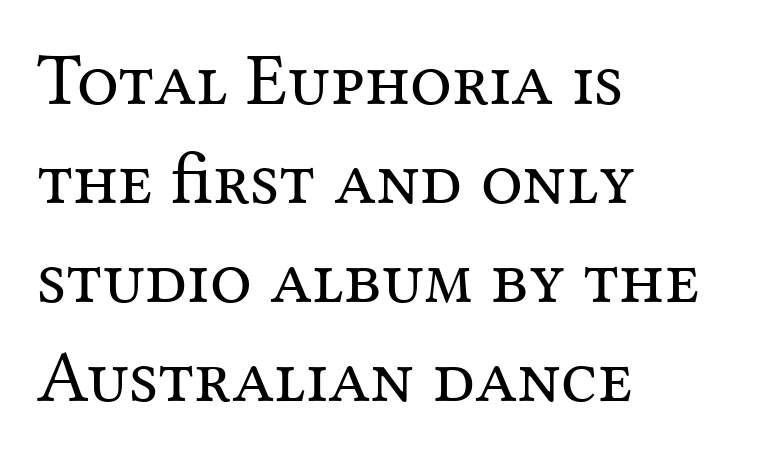
Q: Is the text bold? A: No.
Q: Is the text italic (slanted)? A: No, it is upright.
Q: Is the typeface a serif or a sans-serif typeface? A: Serif.
Q: Is the text underlined? A: No.
Q: How is the paragraph aligned? A: Left-aligned.
Q: Is the spacing between letters normal or unusually wide? A: Normal.
Q: Is the spacing between lines tight, normal or loose? A: Normal.
Q: Width (condensed, normal, or wide)? A: Normal.
Q: Stroke contrast? A: Medium.
Q: x-height? A: Medium.
Q: Monospaced? A: No.
